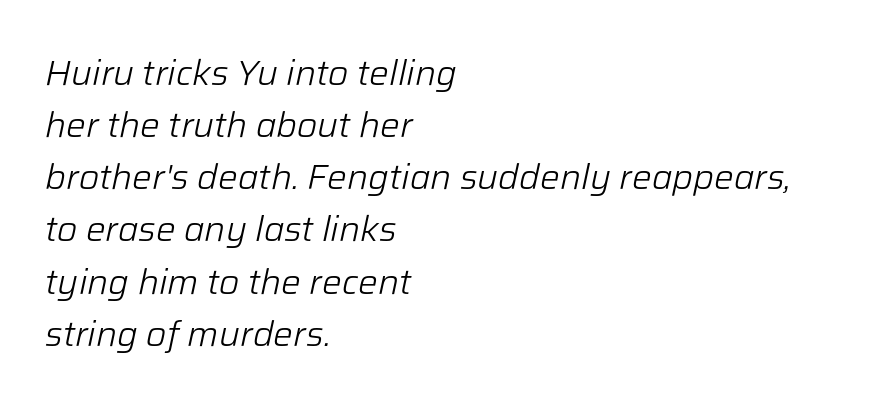
{"italic": "yes", "lean": "right", "slant_degrees": 12, "bold": "no", "weight": "light", "width": "normal", "stroke_contrast": "low", "x_height": "medium", "monospaced": "no", "underline": "no", "align": "left", "line_spacing": "normal", "line_spacing_ratio": 1.49, "letter_spacing": "normal", "letter_spacing_em": 0.0, "glyph_px": 35}
